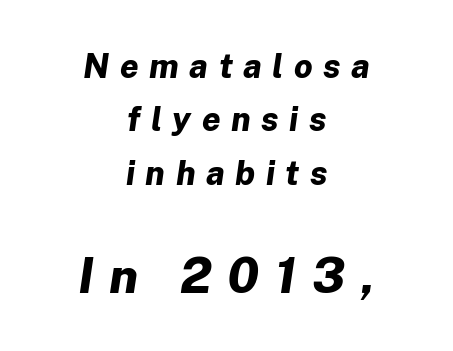
The image shows 49 px bold type, italic (leaning right); set centered, normal line spacing (1.62x), unusually wide letter spacing (+0.32 em), not underlined; the second (bottom) block is 1.48x larger; low stroke contrast and a medium x-height.
